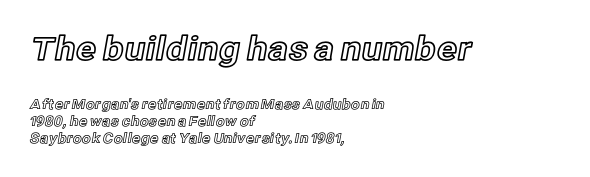
{"width": "normal", "x_height": "medium", "monospaced": "no", "underline": "no", "align": "left", "line_spacing_ratio": 1.23, "letter_spacing": "normal", "letter_spacing_em": 0.0, "larger_block": "first", "size_ratio": 2.36, "glyph_px": 33}
